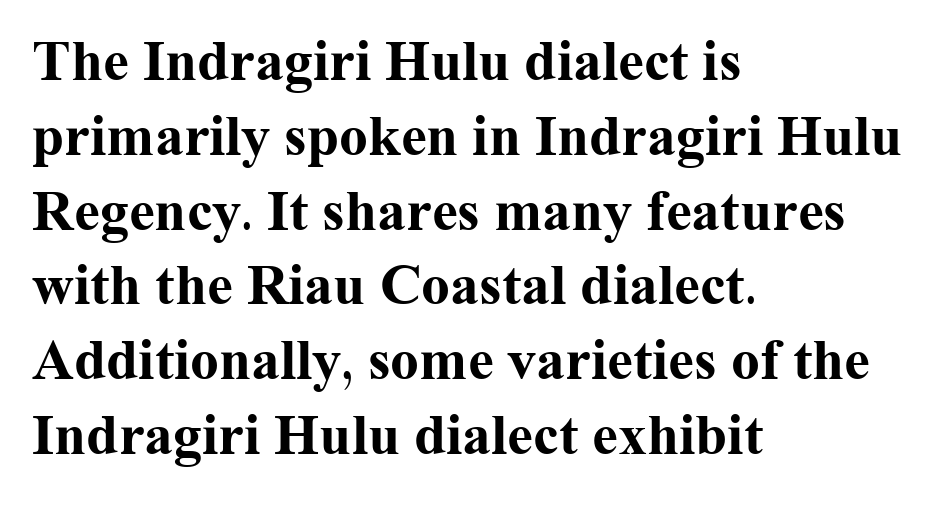
{"serif": "yes", "italic": "no", "bold": "yes", "weight": "bold", "width": "normal", "stroke_contrast": "medium", "x_height": "medium", "monospaced": "no", "underline": "no", "align": "left", "line_spacing": "normal", "line_spacing_ratio": 1.29, "letter_spacing": "normal", "letter_spacing_em": 0.0, "glyph_px": 58}
